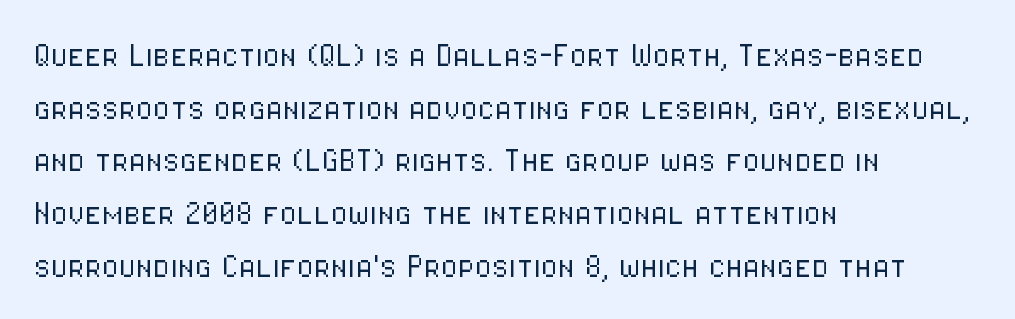
Q: Is the text bold? A: No.
Q: Is the text italic (slanted)? A: No, it is upright.
Q: Is the typeface a serif or a sans-serif typeface? A: Sans-serif.
Q: Is the text underlined? A: No.
Q: How is the paragraph aligned? A: Left-aligned.
Q: Is the spacing between letters normal or unusually wide? A: Normal.
Q: Is the spacing between lines tight, normal or loose? A: Normal.
Q: Width (condensed, normal, or wide)? A: Condensed.
Q: Stroke contrast? A: Low.
Q: x-height? A: Medium.
Q: Monospaced? A: No.
